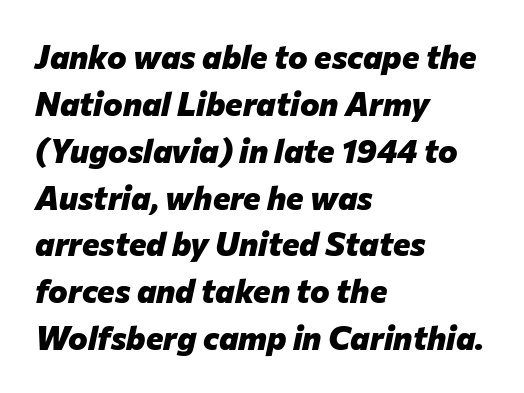
The image shows 33 px heavy type, italic (leaning right); set left-aligned, normal line spacing (1.42x), normal letter spacing, not underlined; low stroke contrast and a medium x-height.
